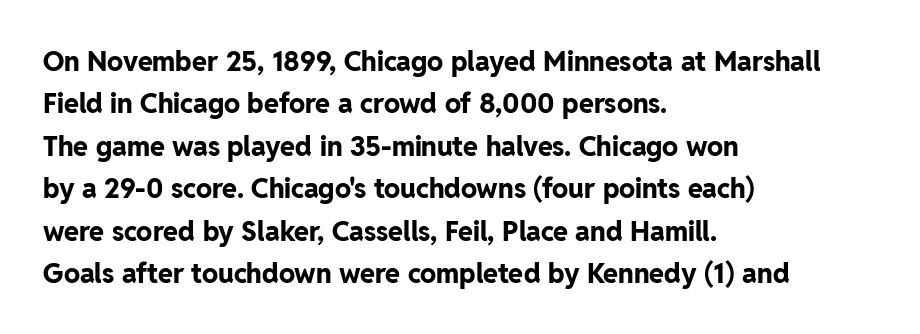
{"italic": "no", "bold": "yes", "underline": "no", "align": "left", "line_spacing": "normal", "line_spacing_ratio": 1.57, "letter_spacing": "normal", "letter_spacing_em": 0.0, "glyph_px": 27}
